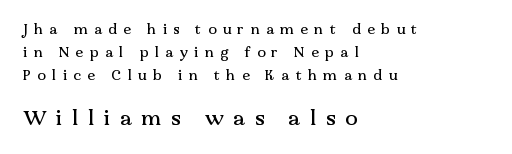
Q: Is the text italic (slanted)? A: No, it is upright.
Q: Is the text underlined? A: No.
Q: How is the paragraph aligned? A: Left-aligned.
Q: Is the spacing between letters normal or unusually wide? A: Unusually wide.
Q: Is the spacing between lines tight, normal or loose? A: Normal.
Q: Which block of text is set in a larger size, the first (top) or the second (bottom)? A: The second (bottom) one.
